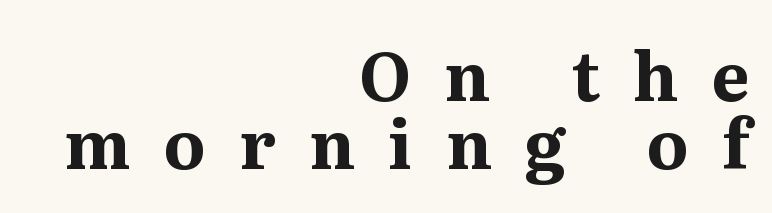
Q: Is the text bold? A: Yes.
Q: Is the text italic (slanted)? A: No, it is upright.
Q: Is the typeface a serif or a sans-serif typeface? A: Serif.
Q: Is the text underlined? A: No.
Q: How is the paragraph aligned? A: Right-aligned.
Q: Is the spacing between letters normal or unusually wide? A: Unusually wide.
Q: Is the spacing between lines tight, normal or loose? A: Tight.
Q: Width (condensed, normal, or wide)? A: Normal.
Q: Stroke contrast? A: Medium.
Q: x-height? A: Medium.
Q: Monospaced? A: No.
